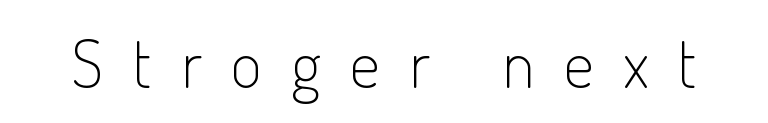
Q: Is the text bold? A: No.
Q: Is the text italic (slanted)? A: No, it is upright.
Q: Is the typeface a serif or a sans-serif typeface? A: Sans-serif.
Q: Is the text underlined? A: No.
Q: Is the spacing between letters normal or unusually wide? A: Unusually wide.
Q: Width (condensed, normal, or wide)? A: Condensed.
Q: Stroke contrast? A: Low.
Q: x-height? A: Small.
Q: Monospaced? A: No.
